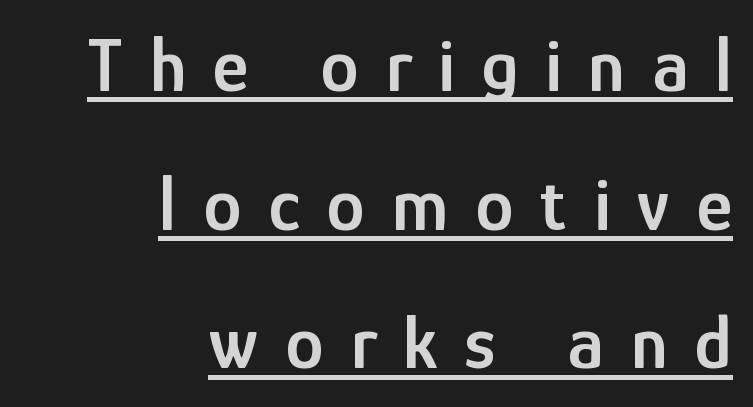
What decoration does the sample have? An underline. The text block is weighted toward the right margin, trailing off unevenly leftward. When letters stand straight like this, we call the style roman or upright. You can tell from the bare stems that sans-serif type was used. Note the varied advance widths — an 'i' is clearly narrower than an 'm'. Typesetter's note: demi weight, one step under bold.
